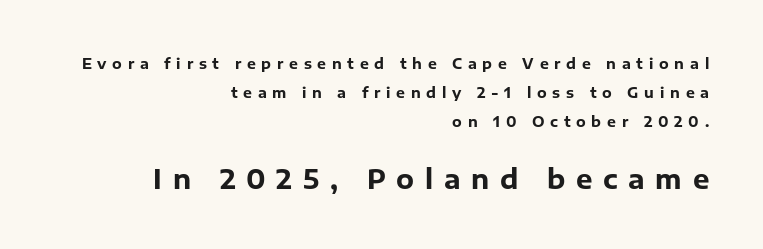
{"italic": "no", "bold": "yes", "underline": "no", "align": "right", "line_spacing": "loose", "line_spacing_ratio": 2.07, "letter_spacing": "wide", "letter_spacing_em": 0.41, "larger_block": "second", "size_ratio": 1.86, "glyph_px": 26}
